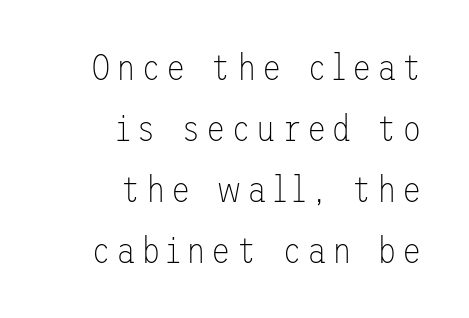
What kind of face is this? One without serifs — a sans. Each line ends at the same right margin while the left side varies. Honestly, there is no underline to notice here at all. Bold? No — there's no thickening of the strokes. The space between consecutive lines is moderate. Ascenders rise straight up at ninety degrees.
